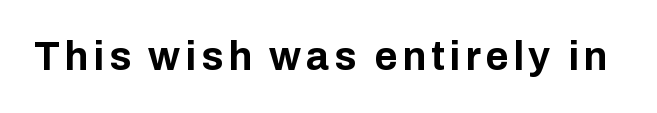
The image shows 40 px bold sans-serif type, upright; set not underlined; low stroke contrast and a medium x-height.
